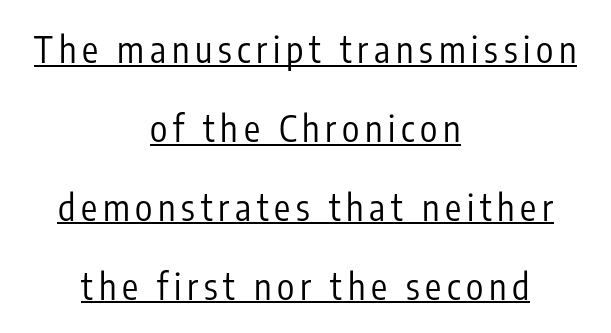
{"serif": "no", "italic": "no", "bold": "no", "weight": "regular", "width": "condensed", "stroke_contrast": "low", "x_height": "medium", "monospaced": "no", "underline": "yes", "align": "center", "line_spacing": "loose", "line_spacing_ratio": 2.19, "glyph_px": 36}
